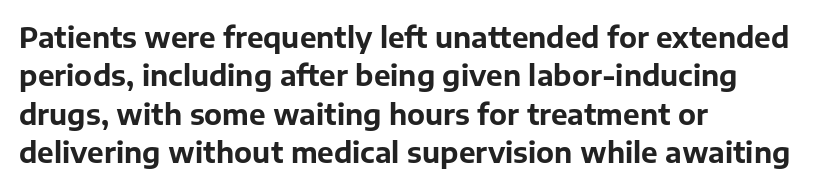
The sample has been set heavy, in full bold. Regarding leading, the lines here are spaced in the standard way. Posture: straight, roman, zero tilt. Line beginnings align vertically; line endings do not. Characters follow at the spacing the type designer built in. Underlining? Definitely not there.
